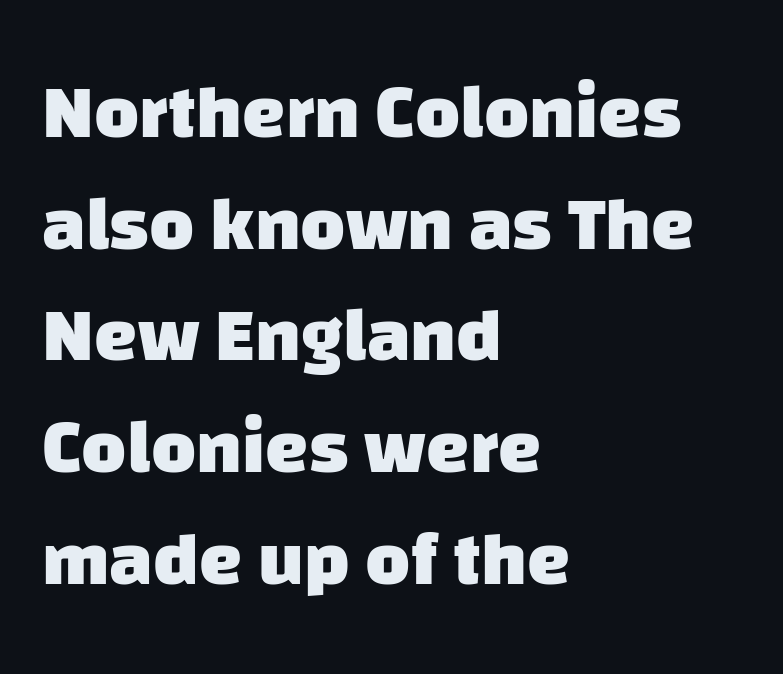
{"serif": "no", "bold": "yes", "weight": "heavy", "width": "normal", "stroke_contrast": "low", "x_height": "large", "monospaced": "no", "underline": "no", "align": "left", "line_spacing": "normal", "line_spacing_ratio": 1.45, "letter_spacing": "normal", "letter_spacing_em": 0.0, "glyph_px": 77}
